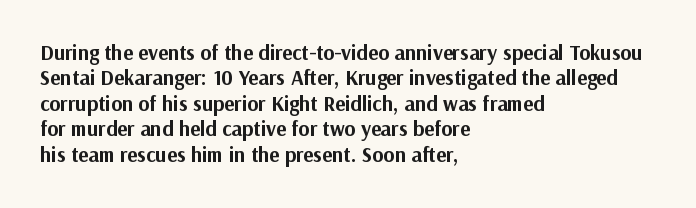
The image shows 21 px bold type, upright; set left-aligned, line spacing 1.21x, normal letter spacing, not underlined.
